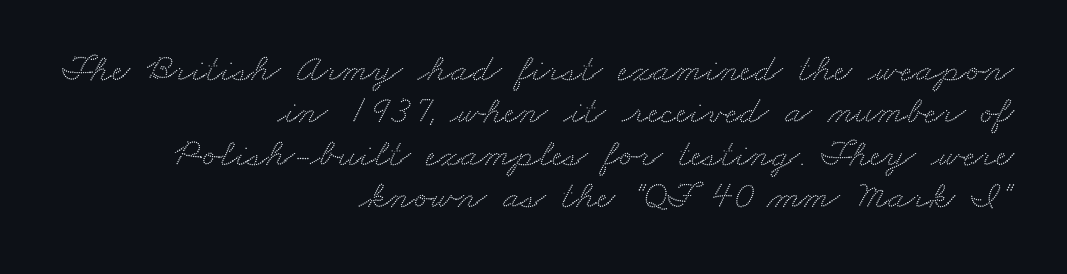
{"serif": "yes", "width": "wide", "stroke_contrast": "medium", "x_height": "small", "monospaced": "no", "underline": "no", "align": "right", "line_spacing": "tight", "line_spacing_ratio": 1.06, "letter_spacing": "normal", "letter_spacing_em": 0.0, "glyph_px": 40}
